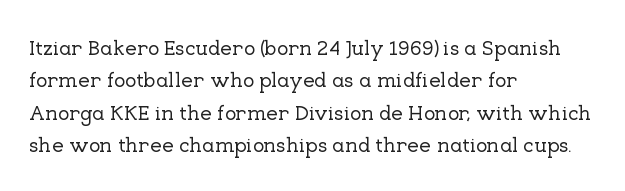
Q: Is the text italic (slanted)? A: No, it is upright.
Q: Is the text underlined? A: No.
Q: How is the paragraph aligned? A: Left-aligned.
Q: Is the spacing between letters normal or unusually wide? A: Normal.
Q: Is the spacing between lines tight, normal or loose? A: Normal.
